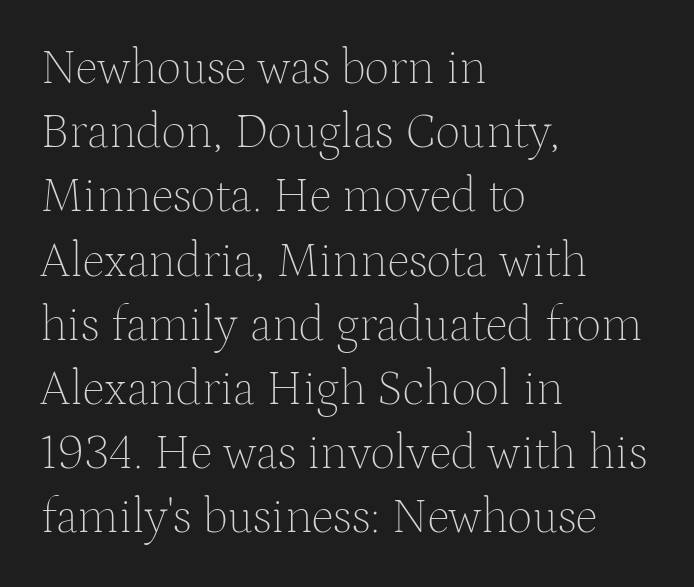
The image shows 49 px thin serif type, upright; set left-aligned, normal line spacing (1.31x), normal letter spacing, not underlined; medium stroke contrast and a medium x-height.
